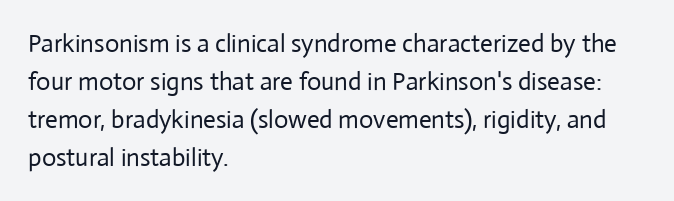
Q: Is the text bold? A: No.
Q: Is the text italic (slanted)? A: No, it is upright.
Q: Is the text underlined? A: No.
Q: How is the paragraph aligned? A: Left-aligned.
Q: Is the spacing between letters normal or unusually wide? A: Normal.
Q: Is the spacing between lines tight, normal or loose? A: Normal.
